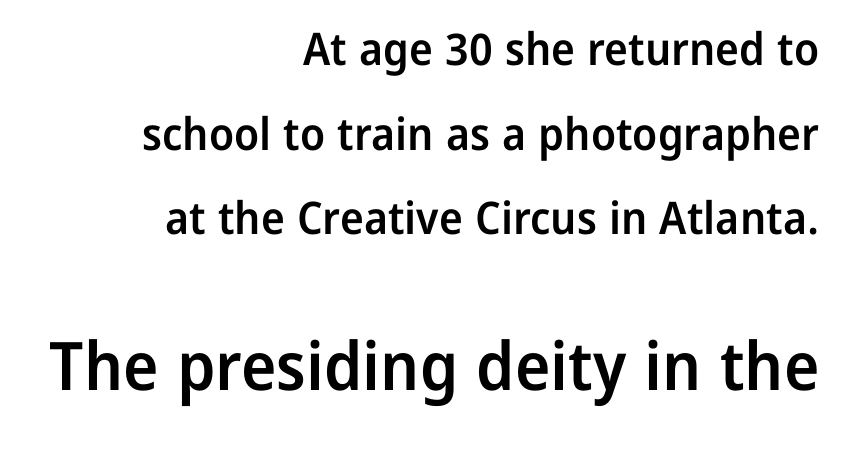
Q: Is the text bold? A: Semi-bold.
Q: Is the text italic (slanted)? A: No, it is upright.
Q: Is the typeface a serif or a sans-serif typeface? A: Sans-serif.
Q: Is the text underlined? A: No.
Q: How is the paragraph aligned? A: Right-aligned.
Q: Is the spacing between letters normal or unusually wide? A: Normal.
Q: Which block of text is set in a larger size, the first (top) or the second (bottom)? A: The second (bottom) one.
Q: Width (condensed, normal, or wide)? A: Normal.
Q: Stroke contrast? A: Low.
Q: x-height? A: Medium.
Q: Monospaced? A: No.
